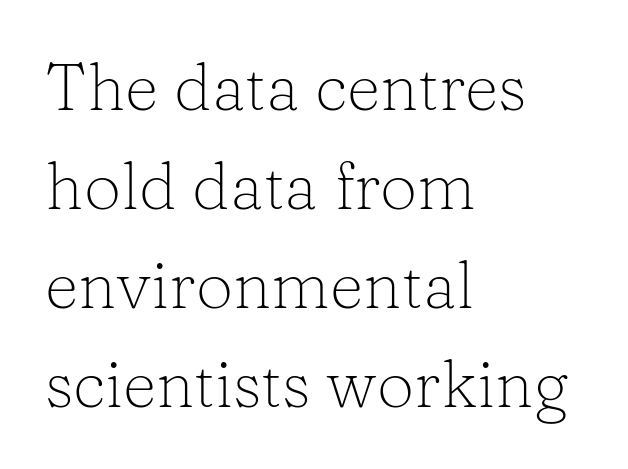
The image shows 66 px light serif type, upright; set left-aligned, normal line spacing (1.5x), normal letter spacing, not underlined; low stroke contrast and a medium x-height.
